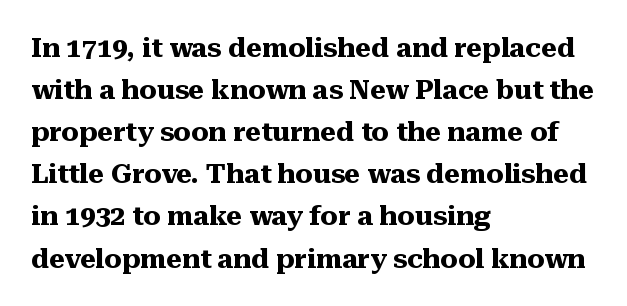
Q: Is the text bold? A: Yes.
Q: Is the text italic (slanted)? A: No, it is upright.
Q: Is the text underlined? A: No.
Q: How is the paragraph aligned? A: Left-aligned.
Q: Is the spacing between letters normal or unusually wide? A: Normal.
Q: Is the spacing between lines tight, normal or loose? A: Normal.
